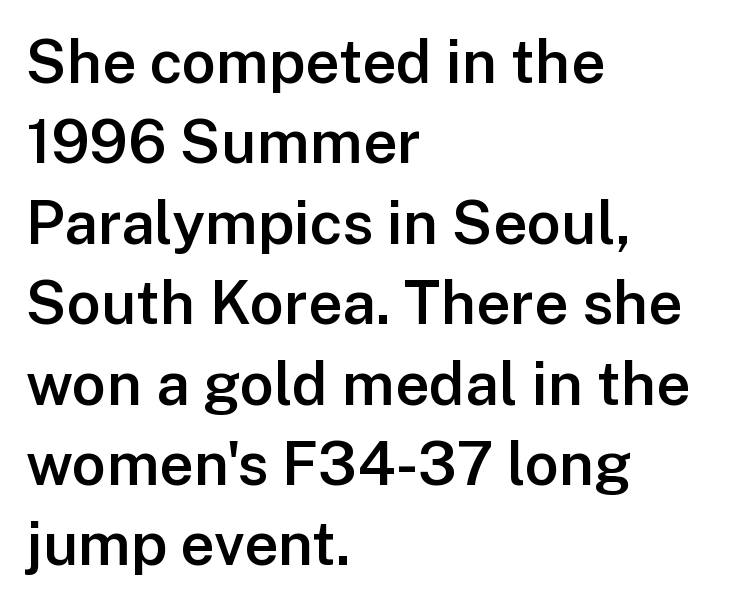
Does the leading feel generous? No, just average. Lines of text with bare space underneath. Proportional: the letters do not fall into vertical columns. This sample uses plain, unmodified letter spacing. Nope, not italic — everything's standing straight. The characters display no serif detailing; their extremities are plain.
